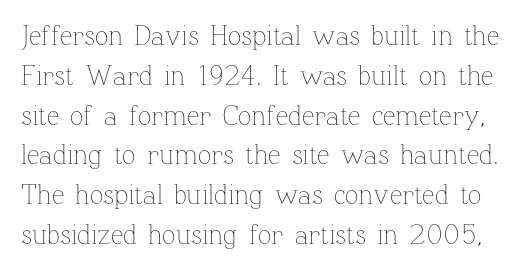
The image shows 28 px thin type, upright; set normal line spacing (1.42x), normal letter spacing, not underlined; low stroke contrast and a medium x-height.
